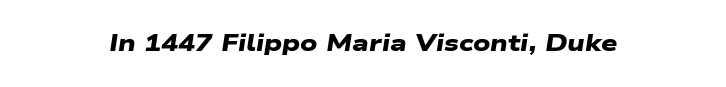
Q: Is the text bold? A: Yes.
Q: Is the text underlined? A: No.
Q: Is the spacing between letters normal or unusually wide? A: Normal.
